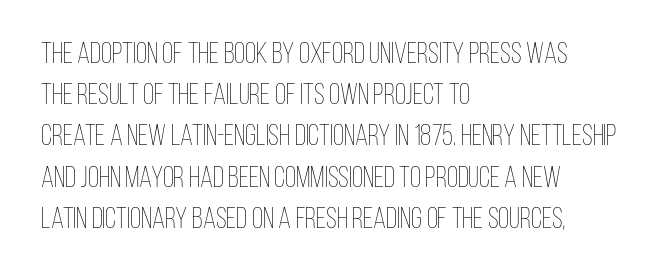
{"italic": "no", "bold": "no", "weight": "thin", "width": "condensed", "stroke_contrast": "low", "x_height": "large", "monospaced": "no", "underline": "no", "align": "left", "line_spacing": "normal", "line_spacing_ratio": 1.42, "letter_spacing": "normal", "letter_spacing_em": 0.0, "glyph_px": 29}
